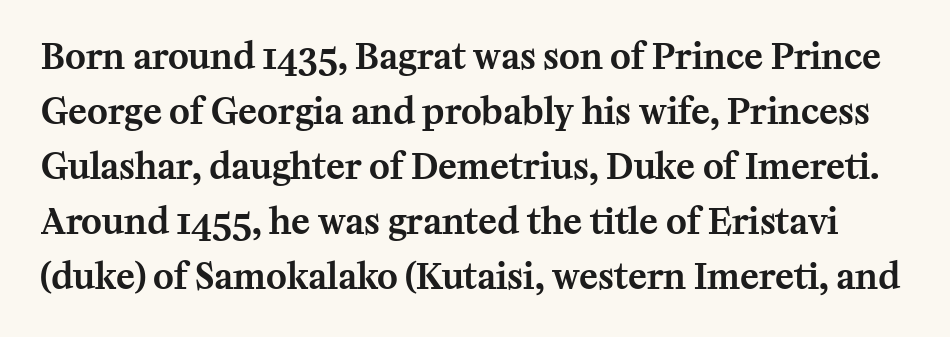
{"serif": "yes", "italic": "no", "width": "normal", "stroke_contrast": "medium", "x_height": "medium", "monospaced": "no", "underline": "no", "line_spacing": "normal", "line_spacing_ratio": 1.57, "letter_spacing": "normal", "letter_spacing_em": 0.0, "glyph_px": 35}
